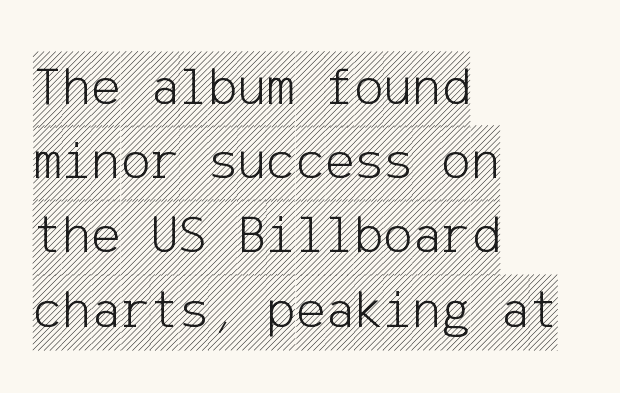
{"italic": "no", "width": "condensed", "x_height": "large", "underline": "no", "align": "left", "line_spacing": "normal", "line_spacing_ratio": 1.35, "letter_spacing": "normal", "letter_spacing_em": 0.0, "glyph_px": 55}
